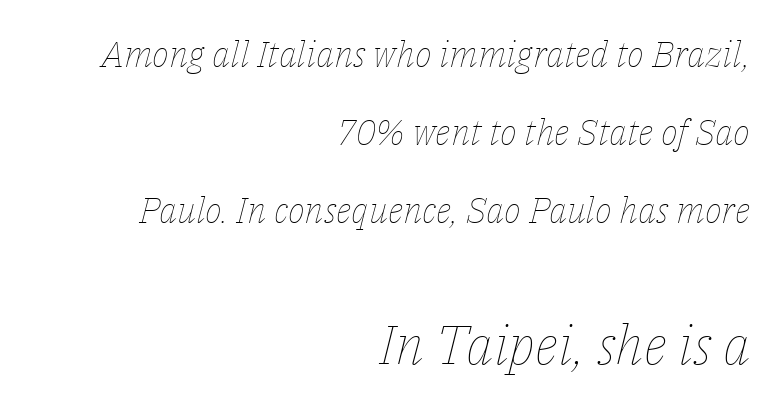
Q: Is the text bold? A: No.
Q: Is the text italic (slanted)? A: Yes, it leans right by about 14 degrees.
Q: Is the text underlined? A: No.
Q: How is the paragraph aligned? A: Right-aligned.
Q: Is the spacing between letters normal or unusually wide? A: Normal.
Q: Is the spacing between lines tight, normal or loose? A: Loose.
Q: Which block of text is set in a larger size, the first (top) or the second (bottom)? A: The second (bottom) one.
Q: Width (condensed, normal, or wide)? A: Normal.
Q: Stroke contrast? A: Low.
Q: x-height? A: Medium.
Q: Monospaced? A: No.
